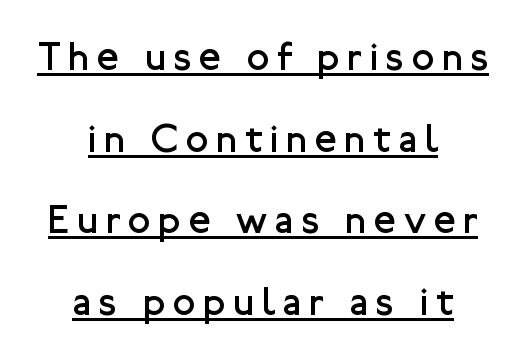
A typesetter would call this proportional, since set widths differ per character. Somebody hit Ctrl+U on this one — the words are underlined. Heaviness? Minimal to ordinary, like unemphasized prose. Classification — sans serif. Interline gaps are noticeably wide in this sample. Someone cranked the tracking dial way up on this one.
